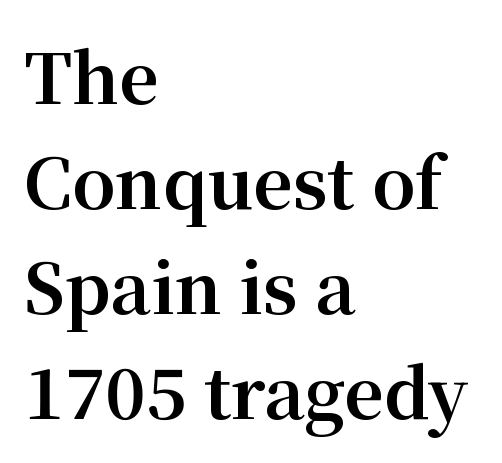
The image shows 69 px bold serif type, upright; set left-aligned, normal line spacing (1.52x), normal letter spacing, not underlined; medium stroke contrast and a medium x-height.
